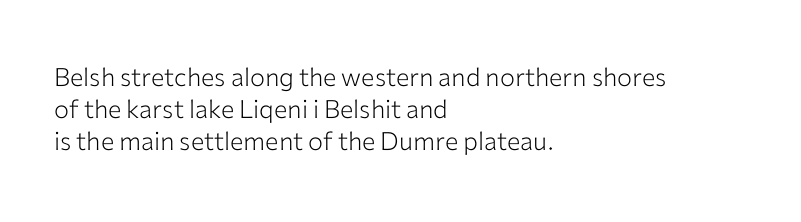
{"italic": "no", "bold": "no", "underline": "no", "align": "left", "line_spacing": "normal", "line_spacing_ratio": 1.29, "letter_spacing": "normal", "letter_spacing_em": 0.0, "glyph_px": 25}
